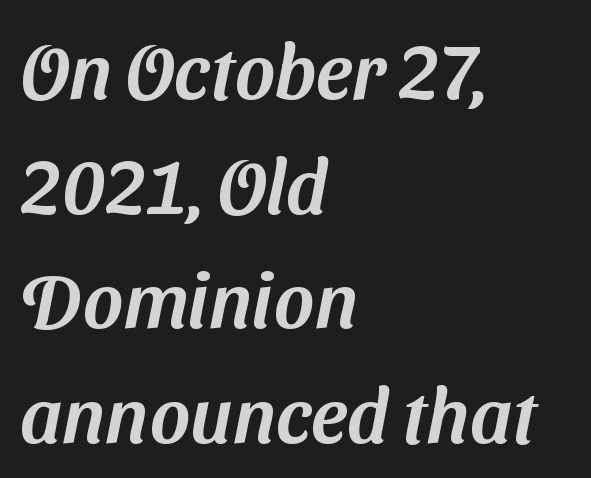
The image shows 77 px sans-serif type; set left-aligned, normal line spacing (1.49x), normal letter spacing, not underlined; medium stroke contrast and a medium x-height.
